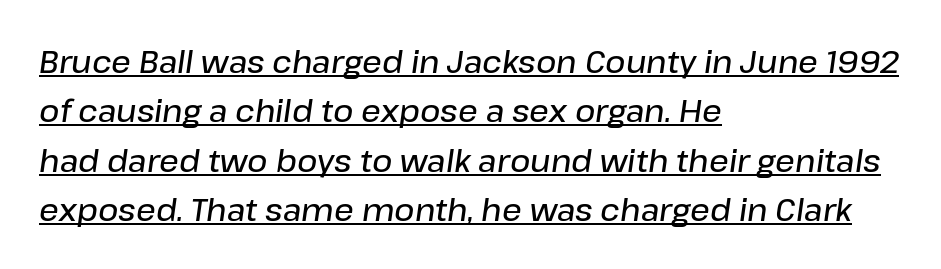
The image shows 31 px semibold type, italic (leaning right); set left-aligned, normal line spacing (1.59x), normal letter spacing, underlined; low stroke contrast and a medium x-height.
